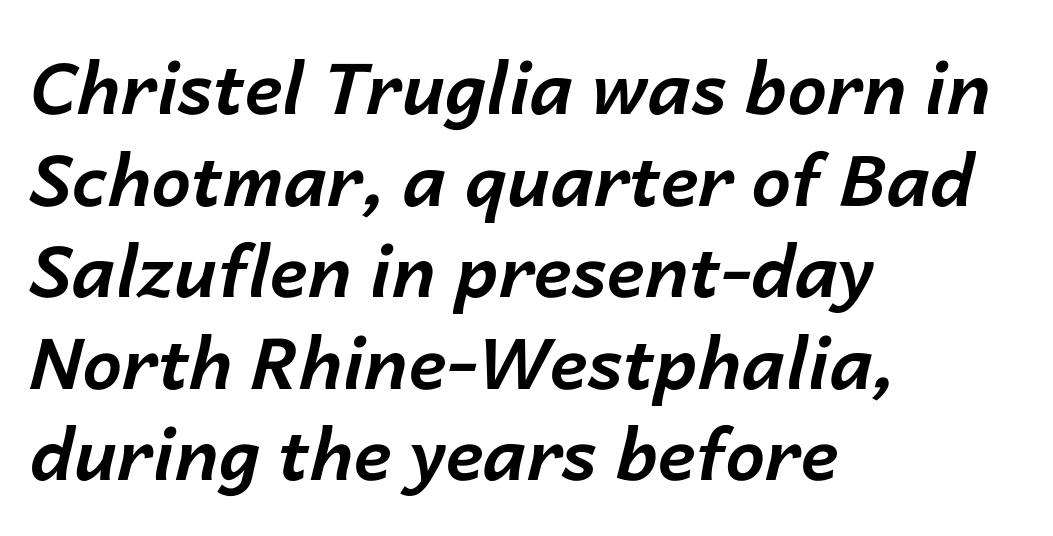
The designer left line spacing at the default. Bold? Absolutely — the strokes are thick and heavy. The foot of each line stays bare and open. These lines are rendered in a variable-pitch font. Designer's note — italics engaged. Horizontal alignment here is leftward, the default for most running prose.
